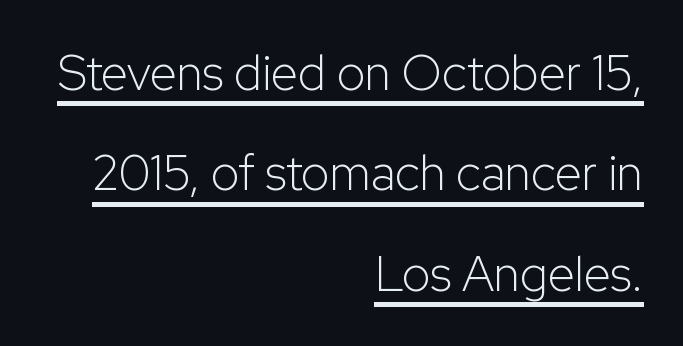
The image shows 49 px light sans-serif type, upright; set right-aligned, loose line spacing (2.05x), normal letter spacing, underlined; low stroke contrast and a medium x-height.
